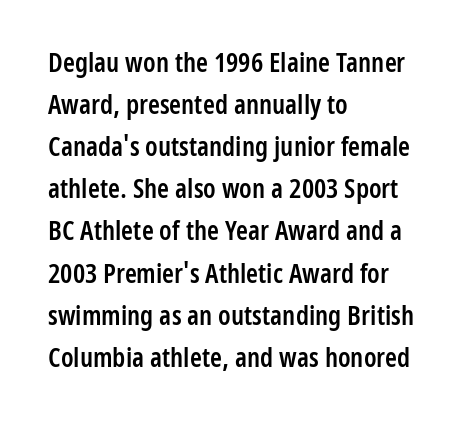
Q: Is the text bold? A: Semi-bold.
Q: Is the text italic (slanted)? A: No, it is upright.
Q: Is the text underlined? A: No.
Q: How is the paragraph aligned? A: Left-aligned.
Q: Is the spacing between letters normal or unusually wide? A: Normal.
Q: Is the spacing between lines tight, normal or loose? A: Normal.
